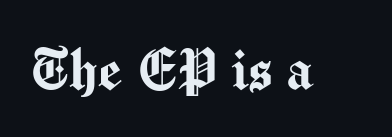
The image shows 67 px sans-serif type, upright; set normal letter spacing, not underlined; medium stroke contrast and a medium x-height.
